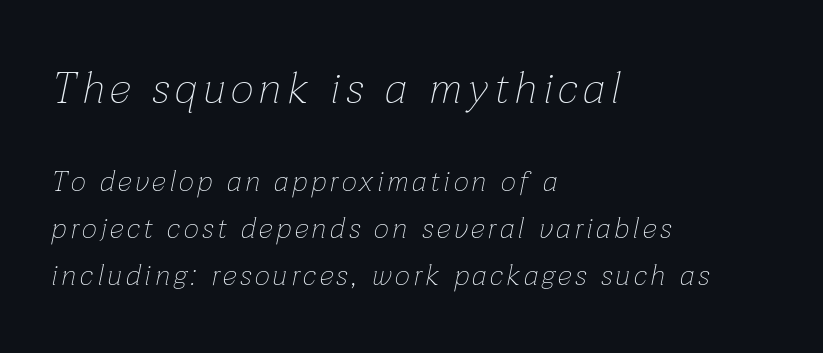
Q: Is the text bold? A: No.
Q: Is the text italic (slanted)? A: Yes, it leans right by about 12 degrees.
Q: Is the text underlined? A: No.
Q: How is the paragraph aligned? A: Left-aligned.
Q: Is the spacing between lines tight, normal or loose? A: Normal.
Q: Which block of text is set in a larger size, the first (top) or the second (bottom)? A: The first (top) one.
Q: Width (condensed, normal, or wide)? A: Normal.
Q: Stroke contrast? A: Low.
Q: x-height? A: Medium.
Q: Monospaced? A: No.
